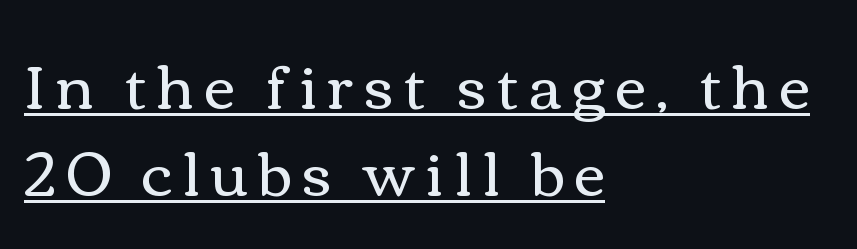
The image shows 61 px regular-weight, wide type, upright; set left-aligned, normal line spacing (1.42x), underlined; a medium x-height.
